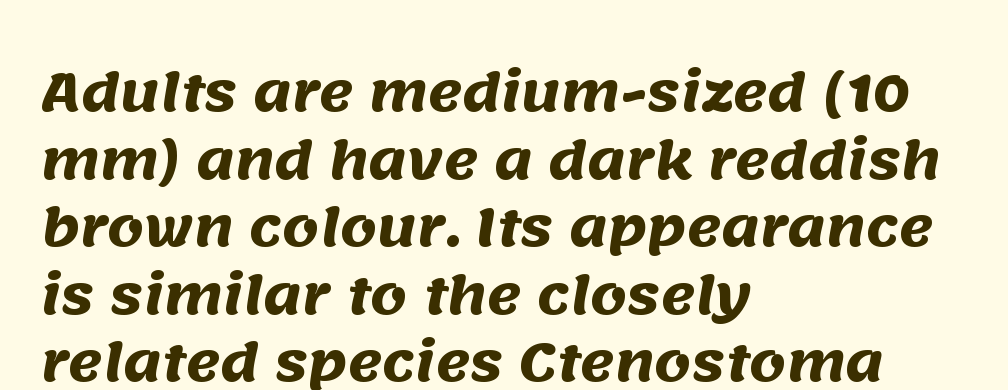
Stroke thickness is high; the sample reads as a true bold. You could not count columns in this text — the font is proportionally spaced. Quick note: underline off. Typographically, this falls in the sans-serif category.
